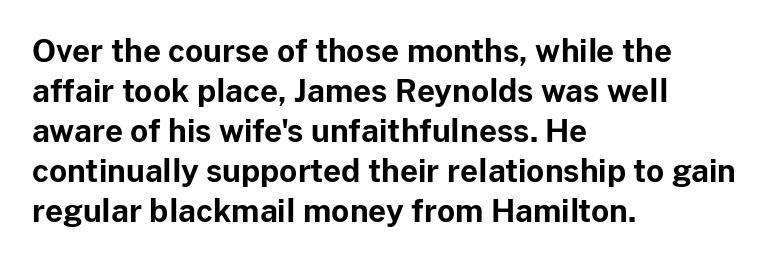
{"serif": "no", "italic": "no", "bold": "yes", "weight": "bold", "width": "normal", "stroke_contrast": "low", "x_height": "medium", "monospaced": "no", "underline": "no", "align": "left", "line_spacing": "normal", "line_spacing_ratio": 1.29, "letter_spacing": "normal", "letter_spacing_em": 0.0, "glyph_px": 31}
